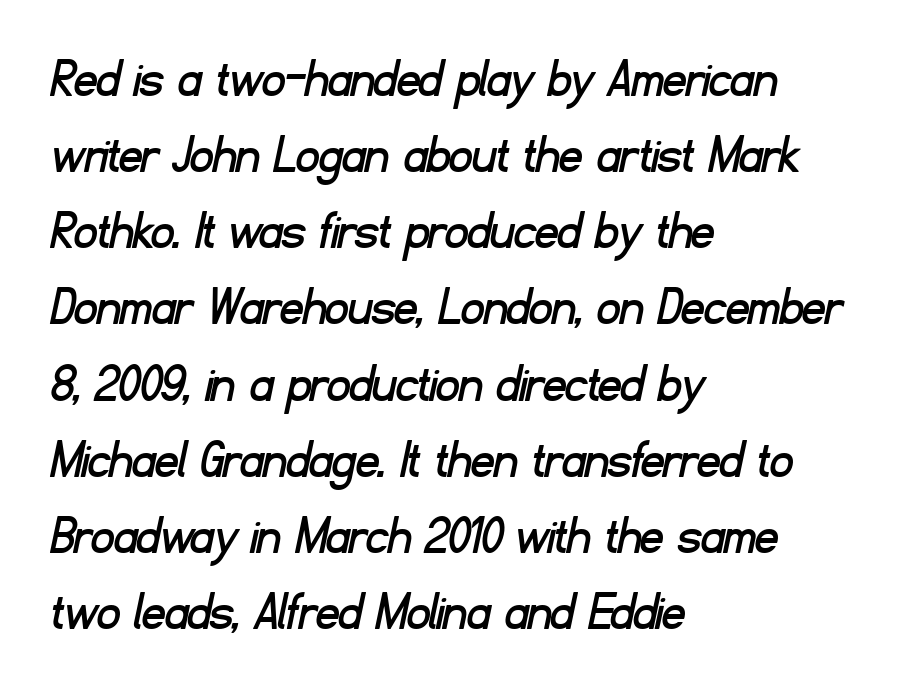
Q: Is the typeface a serif or a sans-serif typeface? A: Sans-serif.
Q: Is the text underlined? A: No.
Q: How is the paragraph aligned? A: Left-aligned.
Q: Is the spacing between letters normal or unusually wide? A: Normal.
Q: Is the spacing between lines tight, normal or loose? A: Normal.
Q: Width (condensed, normal, or wide)? A: Normal.
Q: Stroke contrast? A: Low.
Q: x-height? A: Small.
Q: Monospaced? A: No.
